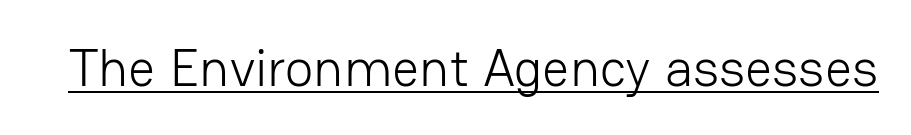
The image shows 53 px light sans-serif type, upright; set normal letter spacing, underlined; low stroke contrast and a medium x-height.
